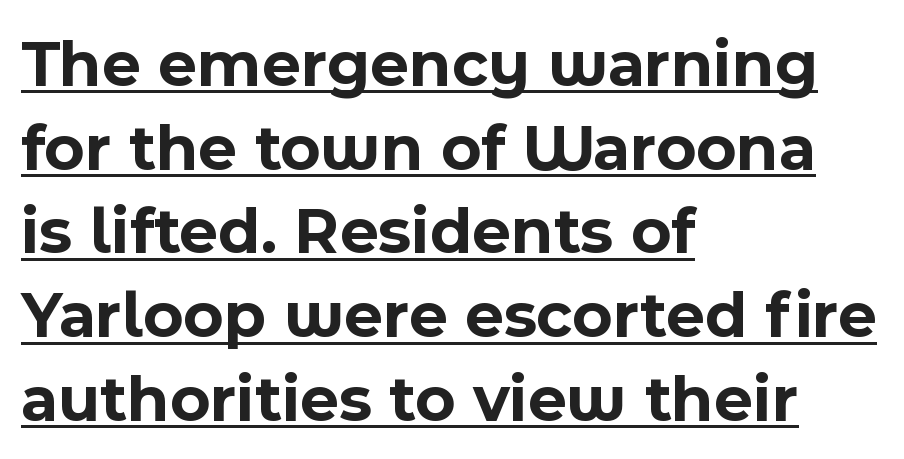
{"serif": "no", "italic": "no", "bold": "yes", "weight": "bold", "width": "normal", "x_height": "medium", "monospaced": "no", "underline": "yes", "align": "left", "line_spacing": "normal", "line_spacing_ratio": 1.25, "letter_spacing": "normal", "letter_spacing_em": 0.0, "glyph_px": 67}
